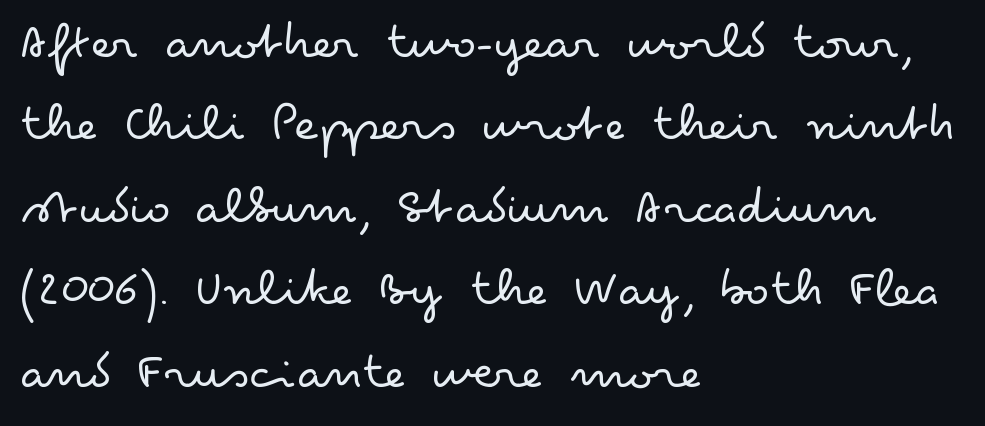
{"serif": "no", "italic": "no", "bold": "no", "weight": "light", "width": "wide", "stroke_contrast": "low", "x_height": "small", "monospaced": "no", "underline": "no", "align": "left", "line_spacing": "normal", "line_spacing_ratio": 1.5, "letter_spacing": "normal", "letter_spacing_em": 0.0, "glyph_px": 55}
